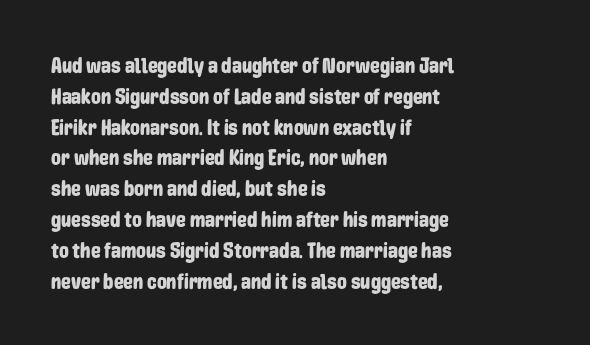
A classic flush-left, rag-right setting is used for this passage. Rendered with straight, roman letterforms. The rendering uses a moderate line-height, typical for paragraphs. In terms of letterspacing, this is plain default setting.
